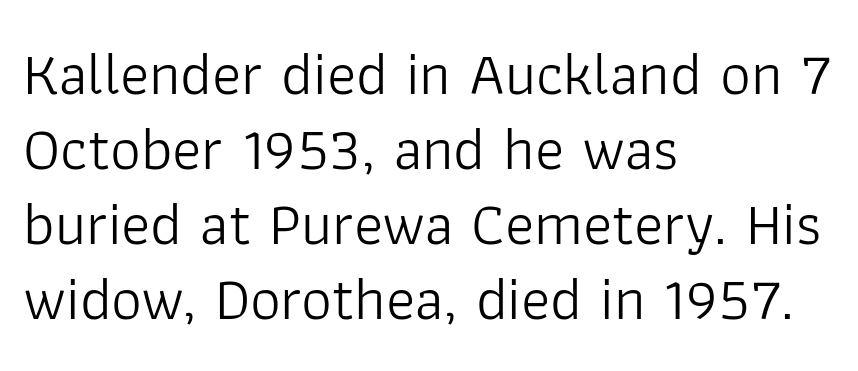
The image shows 61 px light sans-serif type, upright; set left-aligned, line spacing 1.23x, normal letter spacing, not underlined; low stroke contrast and a medium x-height.
